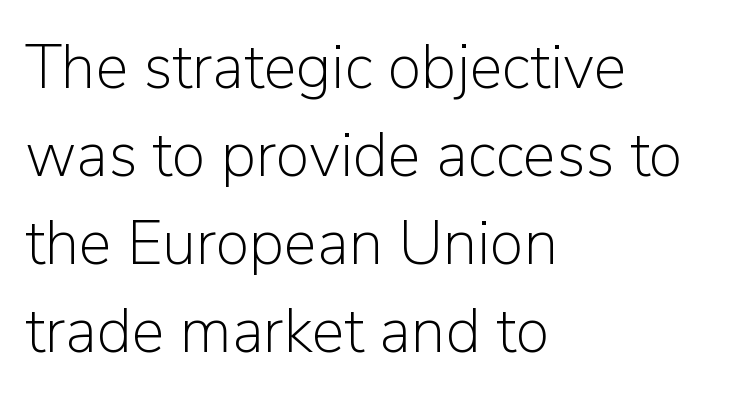
Q: Is the text bold? A: No.
Q: Is the text italic (slanted)? A: No, it is upright.
Q: Is the typeface a serif or a sans-serif typeface? A: Sans-serif.
Q: Is the text underlined? A: No.
Q: How is the paragraph aligned? A: Left-aligned.
Q: Is the spacing between letters normal or unusually wide? A: Normal.
Q: Is the spacing between lines tight, normal or loose? A: Normal.
Q: Width (condensed, normal, or wide)? A: Normal.
Q: Stroke contrast? A: Low.
Q: x-height? A: Medium.
Q: Monospaced? A: No.
